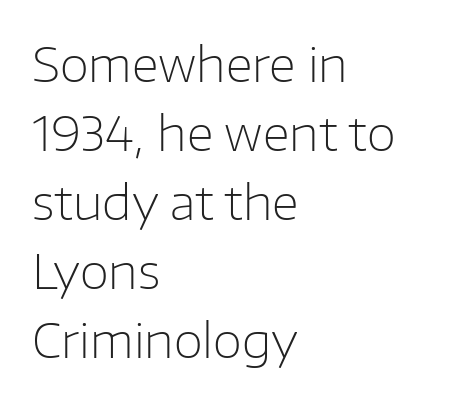
Each line starts at the same left margin while the right side varies. Do the characters align in a grid? No, the font is proportional. Honestly, the row spacing looks completely unremarkable. The letters stand upright; this is a roman face. Bare-footed words on every line. Compared with typical body copy, the letter spacing here is the same.
